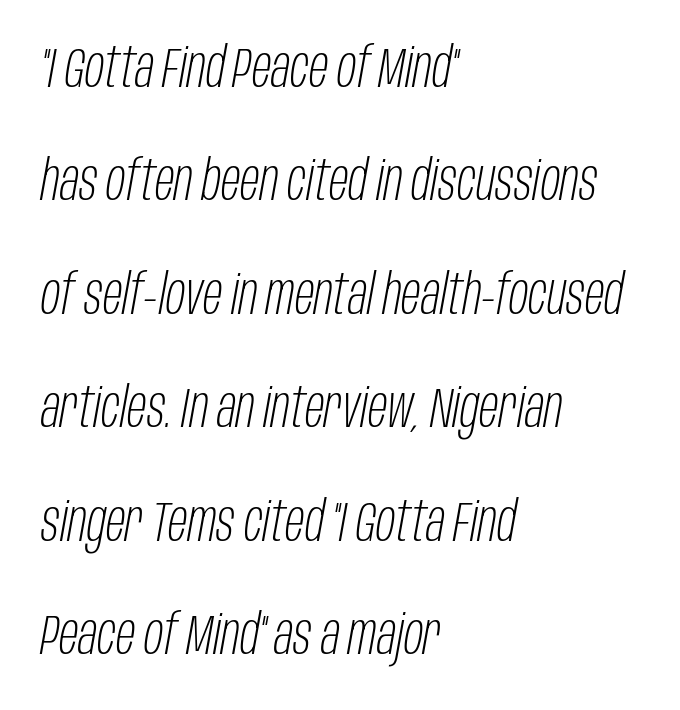
You can tell it's italic because the verticals aren't actually vertical. The strokes are not fattened; the text isn't bold. Reading down the column, the eye jumps a long way to each next line. Descender tails drop into unmarked territory. Students, note that the glyphs here touch the page at normal intervals.
